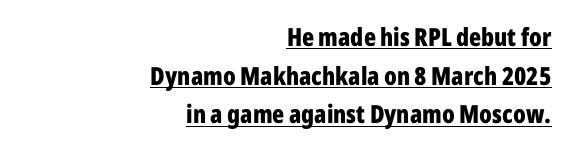
One glance says typical: line gaps are just what's usual. Words appear dense and cohesive because spacing is normal. On the weight axis this lands at bold, roughly 700. Descenders here cross a horizontal rule under the line. A student would call this right alignment; a typographer would say flush right, rag left. Italic? Not at all — the glyphs are vertical.
